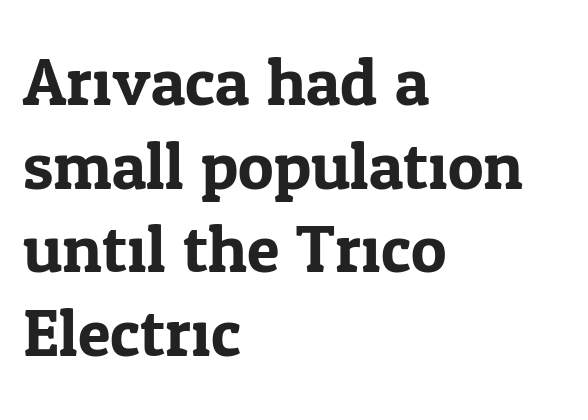
Q: Is the text italic (slanted)? A: No, it is upright.
Q: Is the typeface a serif or a sans-serif typeface? A: Serif.
Q: Is the text underlined? A: No.
Q: How is the paragraph aligned? A: Left-aligned.
Q: Is the spacing between letters normal or unusually wide? A: Normal.
Q: Is the spacing between lines tight, normal or loose? A: Normal.
Q: Width (condensed, normal, or wide)? A: Normal.
Q: Stroke contrast? A: Low.
Q: x-height? A: Medium.
Q: Monospaced? A: No.
